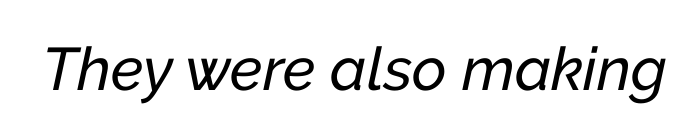
Notice how the stems are inclined rather than vertical — that's the hallmark of italics. Quick note: underline off. Compared with typical body copy, the letter spacing here is the same. Do the characters align in a grid? No, the font is proportional.
